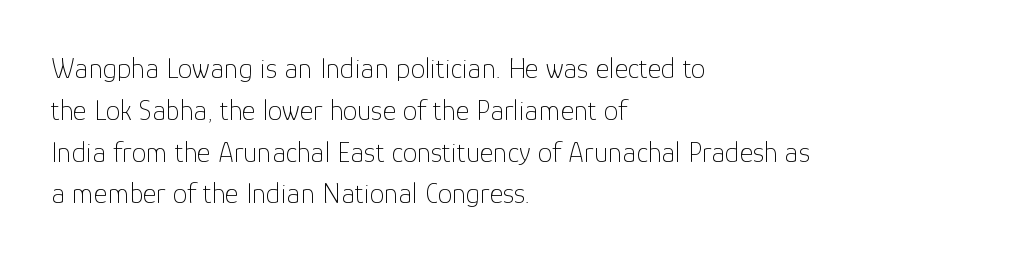
The image shows 29 px thin sans-serif type, upright; set left-aligned, normal line spacing (1.44x), normal letter spacing, not underlined; low stroke contrast and a medium x-height.
